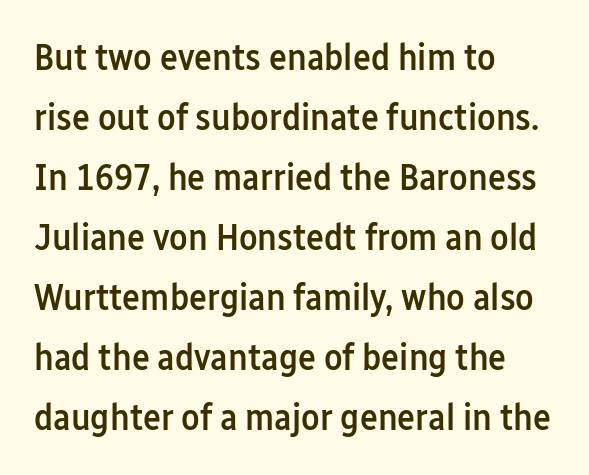
Q: Is the text bold? A: Semi-bold.
Q: Is the text italic (slanted)? A: No, it is upright.
Q: Is the typeface a serif or a sans-serif typeface? A: Sans-serif.
Q: Is the text underlined? A: No.
Q: How is the paragraph aligned? A: Left-aligned.
Q: Is the spacing between letters normal or unusually wide? A: Normal.
Q: Is the spacing between lines tight, normal or loose? A: Normal.
Q: Width (condensed, normal, or wide)? A: Condensed.
Q: Stroke contrast? A: Low.
Q: x-height? A: Medium.
Q: Monospaced? A: No.
